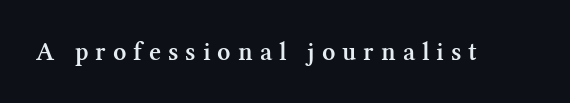
Vertical strokes here are truly vertical. The letterforms stand isolated, each surrounded by extra space. This is the in-between weight designers call semibold or demi. Underline: absent.
